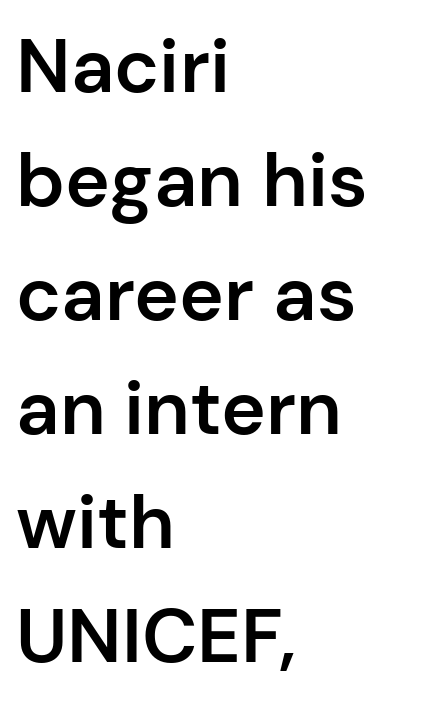
The image shows 76 px semibold sans-serif type, upright; set left-aligned, normal line spacing (1.5x), normal letter spacing, not underlined; low stroke contrast and a medium x-height.
